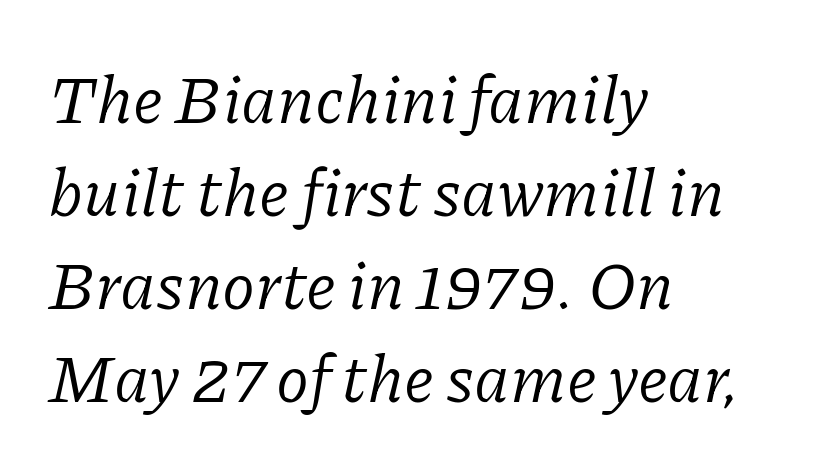
Q: Is the text bold? A: No.
Q: Is the text italic (slanted)? A: Yes, it leans right by about 11 degrees.
Q: Is the typeface a serif or a sans-serif typeface? A: Serif.
Q: Is the text underlined? A: No.
Q: How is the paragraph aligned? A: Left-aligned.
Q: Is the spacing between letters normal or unusually wide? A: Normal.
Q: Is the spacing between lines tight, normal or loose? A: Normal.
Q: Width (condensed, normal, or wide)? A: Normal.
Q: Stroke contrast? A: Low.
Q: x-height? A: Medium.
Q: Monospaced? A: No.
